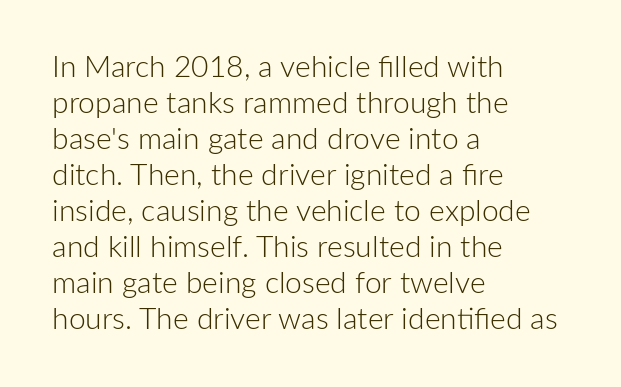
Q: Is the text bold? A: No.
Q: Is the text italic (slanted)? A: No, it is upright.
Q: Is the typeface a serif or a sans-serif typeface? A: Sans-serif.
Q: Is the text underlined? A: No.
Q: How is the paragraph aligned? A: Left-aligned.
Q: Is the spacing between letters normal or unusually wide? A: Normal.
Q: Width (condensed, normal, or wide)? A: Normal.
Q: Stroke contrast? A: Low.
Q: x-height? A: Medium.
Q: Monospaced? A: No.
